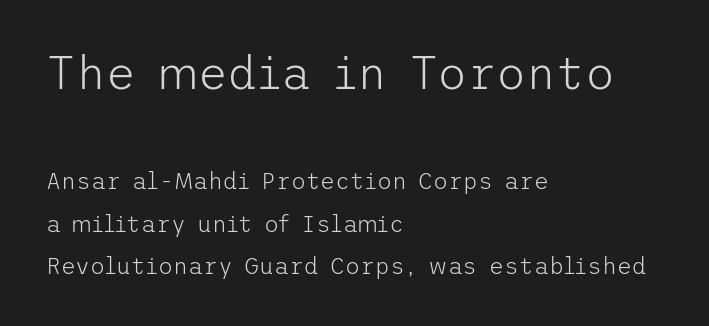
The image shows 46 px light sans-serif type, upright; set left-aligned, line spacing 1.84x, normal letter spacing, not underlined; the first (top) block is 2.0x larger; low stroke contrast and a medium x-height.
